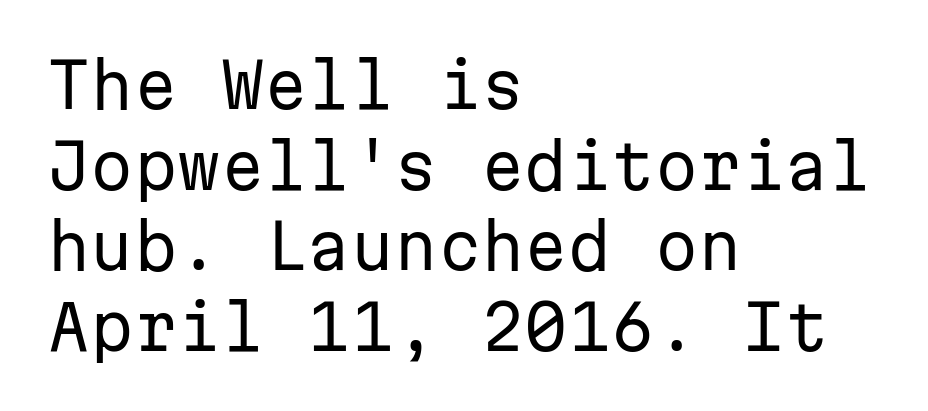
Evenly set lines give the paragraph a standard silhouette. A clean baseline with only descenders dipping below it. The type sits square on the baseline with zero lean. Serifs: no, the terminals of the letterforms are clean.
